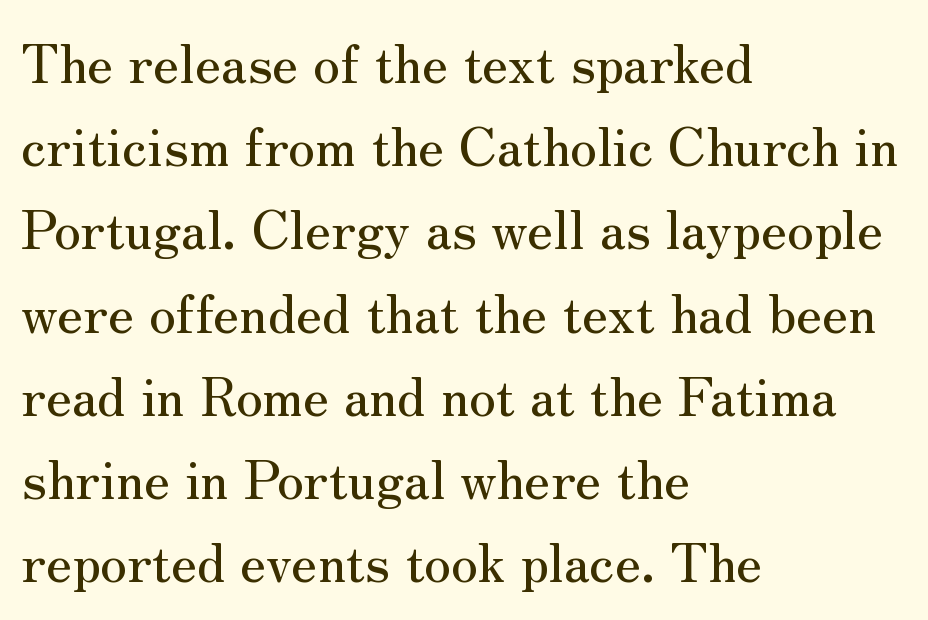
The image shows 53 px serif type, upright; set left-aligned, normal line spacing (1.57x), normal letter spacing, not underlined; medium stroke contrast and a small x-height.
